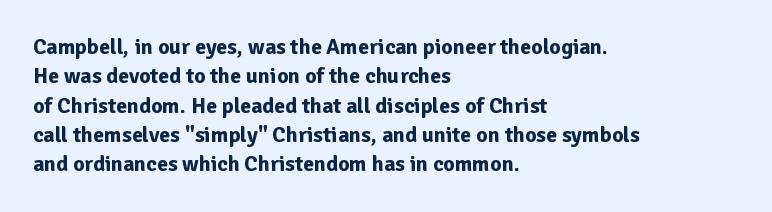
Every character sits straight up, as roman type does. Visually the block forms a straight wall on the left and a jagged coastline on the right. I'd describe the lettering as bold — thick and assertive. Unmarked baselines from the first word to the last.
